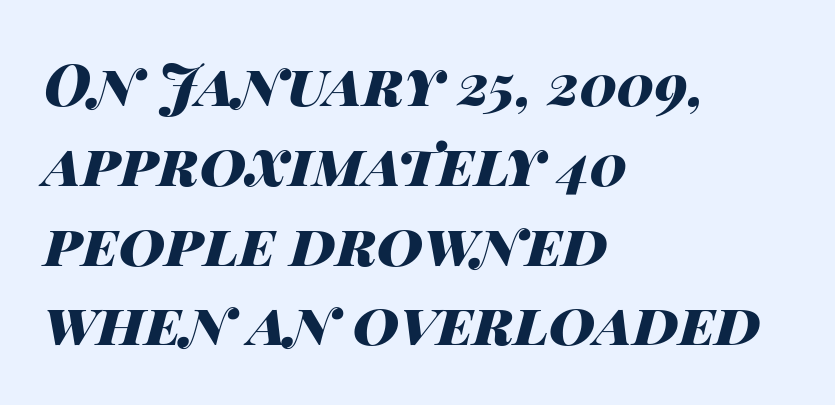
Q: Is the text bold? A: Yes.
Q: Is the text italic (slanted)? A: Yes, it leans right by about 14 degrees.
Q: Is the text underlined? A: No.
Q: How is the paragraph aligned? A: Left-aligned.
Q: Is the spacing between letters normal or unusually wide? A: Normal.
Q: Is the spacing between lines tight, normal or loose? A: Normal.
Q: Width (condensed, normal, or wide)? A: Wide.
Q: Stroke contrast? A: High.
Q: x-height? A: Large.
Q: Monospaced? A: No.
